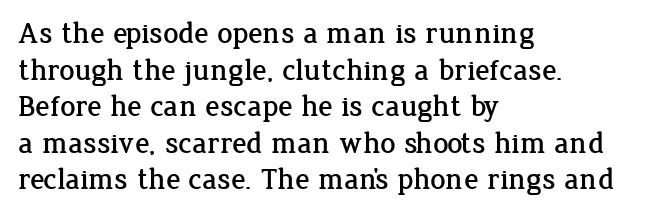
{"serif": "yes", "italic": "no", "width": "normal", "stroke_contrast": "low", "x_height": "medium", "monospaced": "no", "underline": "no", "align": "left", "line_spacing_ratio": 1.22, "letter_spacing": "normal", "letter_spacing_em": 0.0, "glyph_px": 30}
